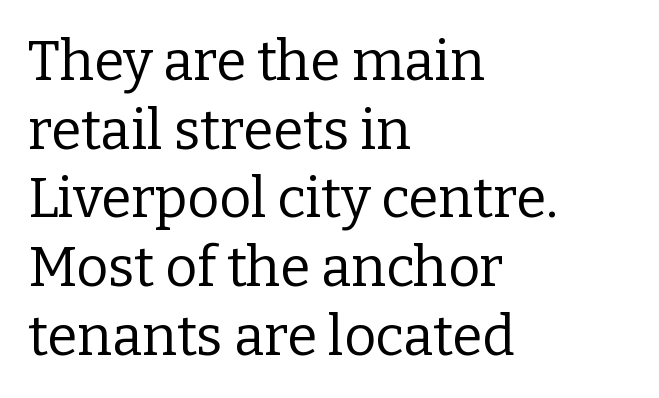
The image shows 55 px regular-weight serif type, upright; set left-aligned, normal line spacing (1.25x), normal letter spacing, not underlined; low stroke contrast and a medium x-height.
